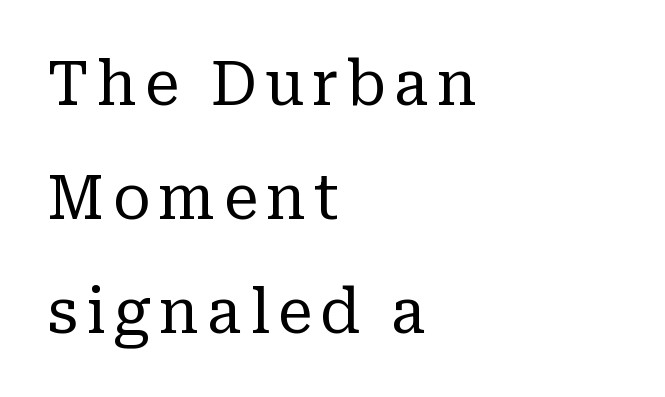
Q: Is the text bold? A: No.
Q: Is the text italic (slanted)? A: No, it is upright.
Q: Is the typeface a serif or a sans-serif typeface? A: Serif.
Q: Is the text underlined? A: No.
Q: How is the paragraph aligned? A: Left-aligned.
Q: Width (condensed, normal, or wide)? A: Normal.
Q: Stroke contrast? A: Low.
Q: x-height? A: Medium.
Q: Monospaced? A: No.
